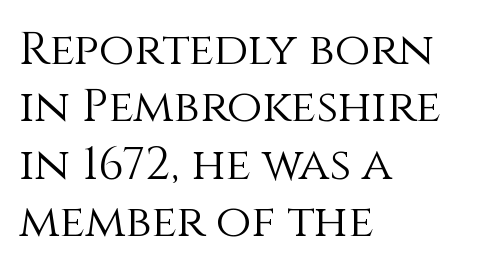
{"italic": "no", "bold": "no", "weight": "light", "width": "normal", "x_height": "large", "monospaced": "no", "underline": "no", "align": "left", "line_spacing": "normal", "line_spacing_ratio": 1.25, "letter_spacing": "normal", "letter_spacing_em": 0.0, "glyph_px": 46}
